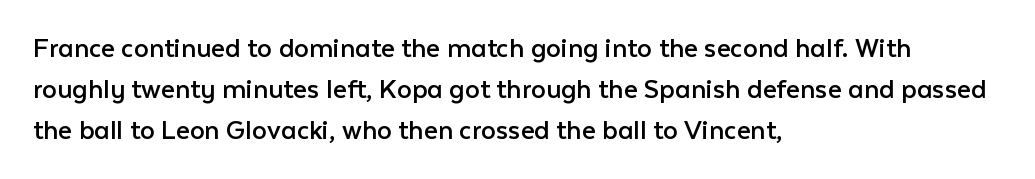
The image shows 30 px regular-weight sans-serif type, upright; set left-aligned, normal line spacing (1.36x), normal letter spacing, not underlined; low stroke contrast and a medium x-height.
